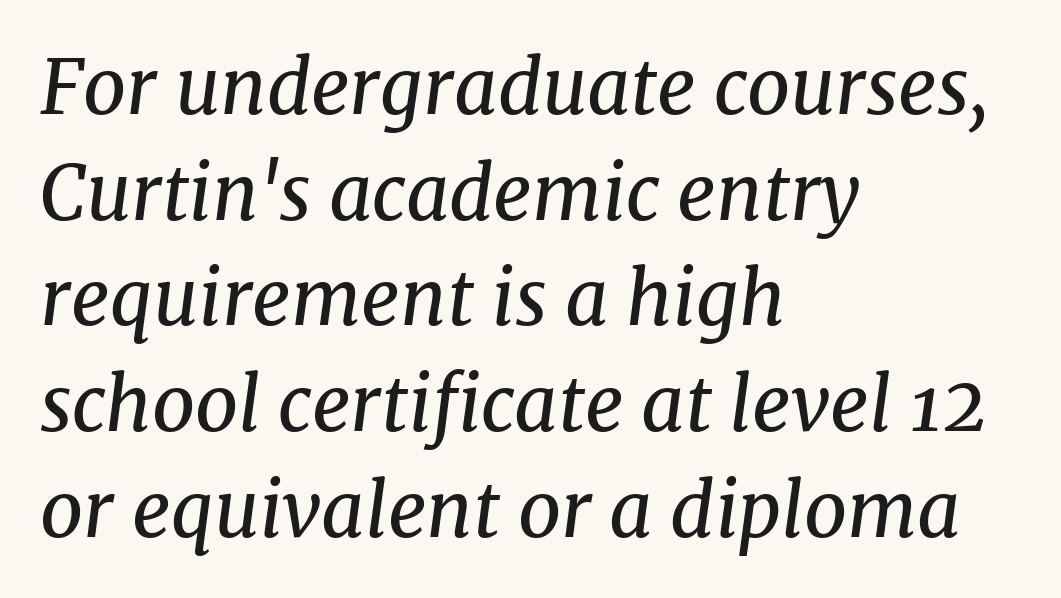
The image shows 75 px regular-weight serif type, italic (leaning right); set left-aligned, normal line spacing (1.41x), normal letter spacing, not underlined; medium stroke contrast and a medium x-height.
